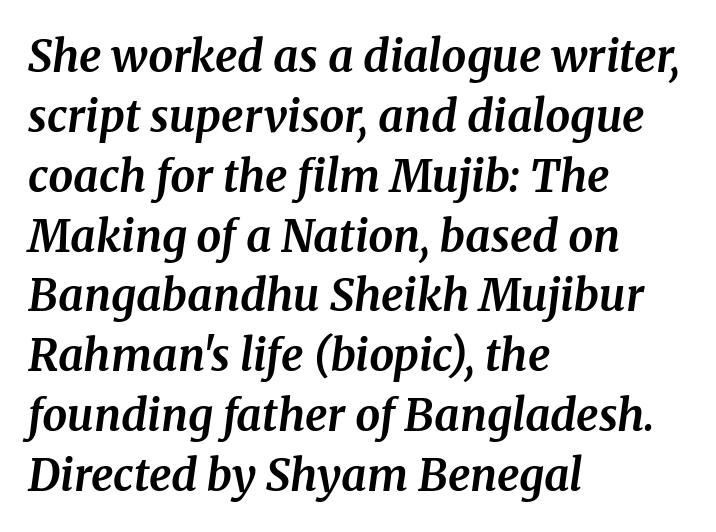
Q: Is the text bold? A: Yes.
Q: Is the text italic (slanted)? A: Yes, it leans right by about 8 degrees.
Q: Is the typeface a serif or a sans-serif typeface? A: Serif.
Q: Is the text underlined? A: No.
Q: How is the paragraph aligned? A: Left-aligned.
Q: Is the spacing between letters normal or unusually wide? A: Normal.
Q: Is the spacing between lines tight, normal or loose? A: Normal.
Q: Width (condensed, normal, or wide)? A: Normal.
Q: Stroke contrast? A: Medium.
Q: x-height? A: Medium.
Q: Monospaced? A: No.
